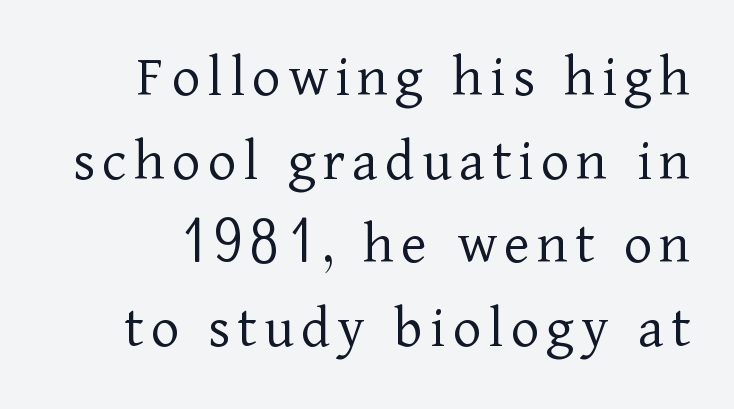
{"serif": "yes", "italic": "no", "bold": "no", "weight": "light", "width": "normal", "stroke_contrast": "low", "x_height": "medium", "monospaced": "no", "underline": "no", "line_spacing": "normal", "line_spacing_ratio": 1.37, "glyph_px": 61}
